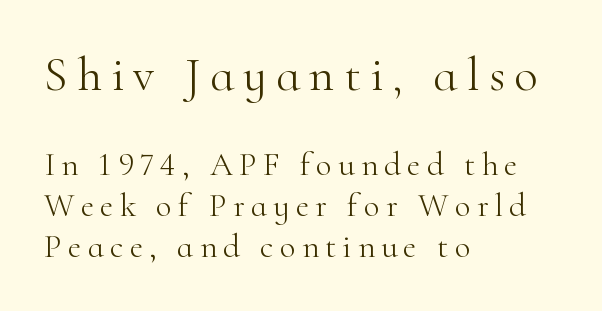
The words here are not underlined. The letters advance in unequal steps, a hallmark of proportional type. Visually the block forms a straight wall on the left and a jagged coastline on the right. This is roman type, the default non-slanted kind. Size contrast runs from large at the top to small at the bottom.
